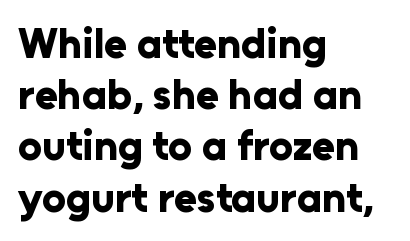
The image shows 42 px bold sans-serif type, upright; set left-aligned, line spacing 1.22x, normal letter spacing, not underlined; low stroke contrast and a medium x-height.
